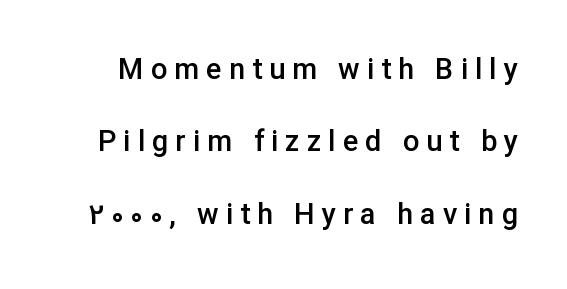
Spacing verdict: proportional, widths tailored to each character. Heft: intermediate — a semibold. Examine the stroke ends and you'll find no serifs. Notice the wide empty band between every row — that's loose leading. Descenders are the only things crossing below the line. These lines have a slow, spaced-out rhythm from letter to letter.
